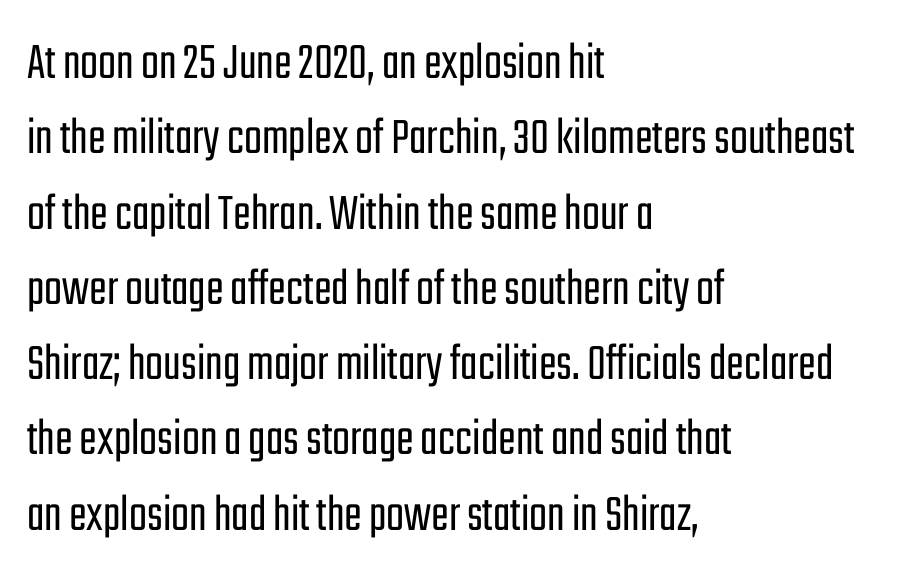
Posture: straight, roman, zero tilt. This sample keeps an unexceptional amount of space between lines. The horizontal fit of the characters is conventional and even. What kind of face is this? One without serifs — a sans. Is this a fixed-width face? No — the glyphs have proportional, varying widths.
